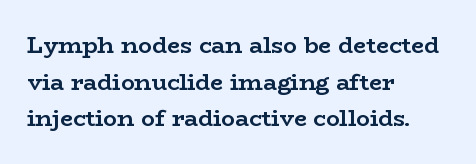
The image shows 23 px bold type, upright; set left-aligned, normal line spacing (1.59x), normal letter spacing, not underlined.
